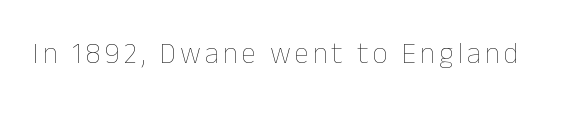
The image shows 29 px thin type, upright; set not underlined; low stroke contrast and a medium x-height.
